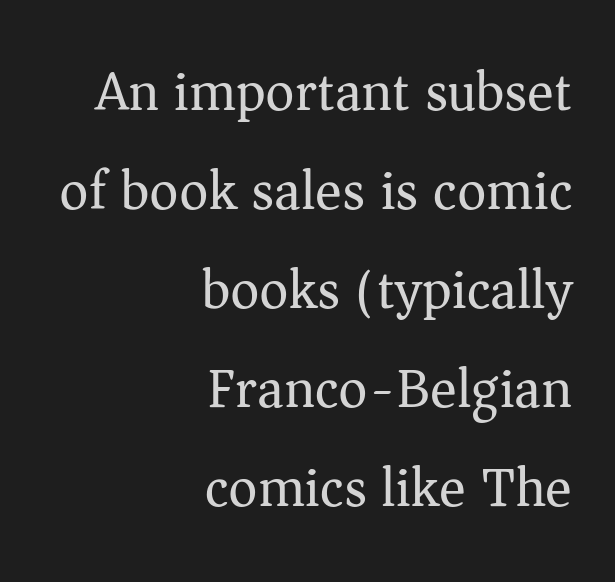
{"serif": "yes", "italic": "no", "bold": "no", "weight": "regular", "width": "normal", "stroke_contrast": "medium", "x_height": "medium", "monospaced": "no", "underline": "no", "align": "right", "line_spacing_ratio": 1.77, "letter_spacing": "normal", "letter_spacing_em": 0.0, "glyph_px": 56}
